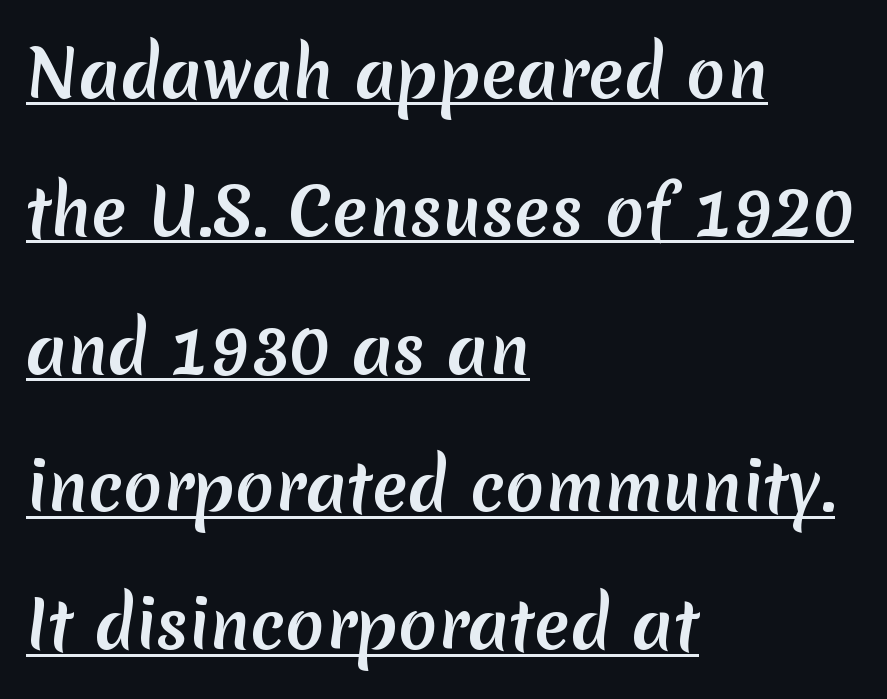
Q: Is the typeface a serif or a sans-serif typeface? A: Sans-serif.
Q: Is the text underlined? A: Yes.
Q: How is the paragraph aligned? A: Left-aligned.
Q: Is the spacing between letters normal or unusually wide? A: Normal.
Q: Is the spacing between lines tight, normal or loose? A: Loose.
Q: Width (condensed, normal, or wide)? A: Normal.
Q: Stroke contrast? A: Medium.
Q: x-height? A: Medium.
Q: Monospaced? A: No.
